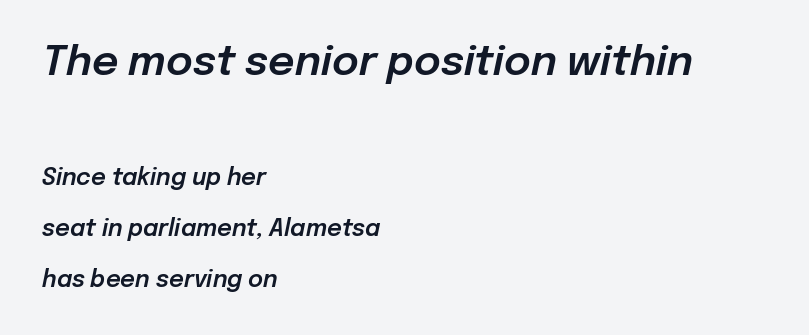
The image shows 41 px text type, italic (leaning right); set left-aligned, loose line spacing (2.22x), normal letter spacing, not underlined; the first (top) block is 1.78x larger; low stroke contrast and a medium x-height.
